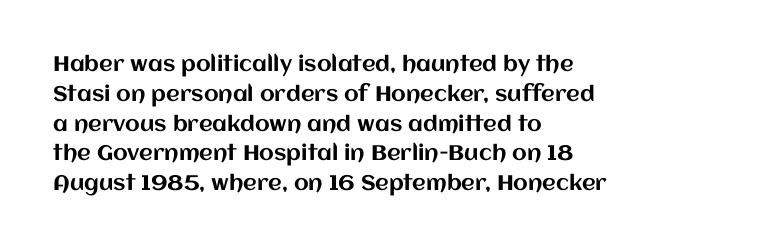
Q: Is the text italic (slanted)? A: No, it is upright.
Q: Is the text underlined? A: No.
Q: How is the paragraph aligned? A: Left-aligned.
Q: Is the spacing between letters normal or unusually wide? A: Normal.
Q: Is the spacing between lines tight, normal or loose? A: Normal.
